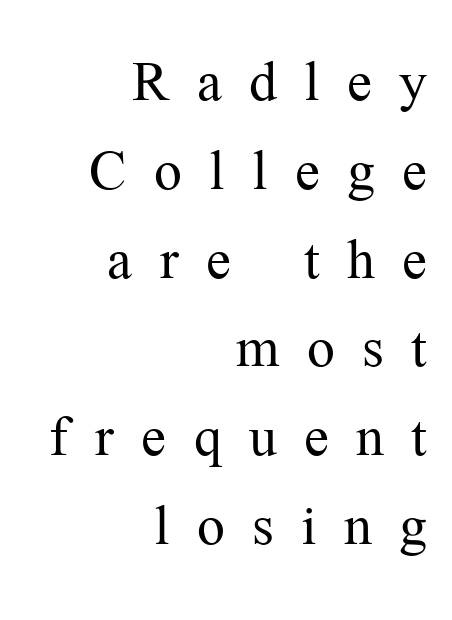
Horizontal alignment here is rightward, an uncommon choice for prose. You could not count columns in this text — the font is proportionally spaced. Characters follow at a spacing far wider than the type designer built in. This reads as an unemphasized weight, regular at the heaviest. Check under the words: just untouched page. Font category for this specimen: serif.
